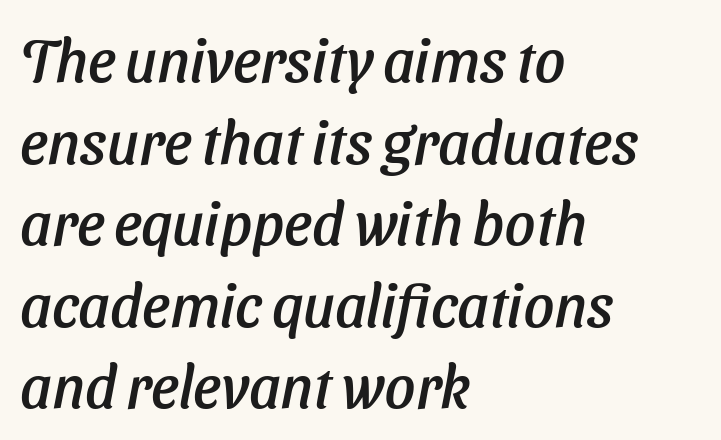
The image shows 60 px text type, italic (leaning right); set left-aligned, normal line spacing (1.36x), normal letter spacing, not underlined; low stroke contrast and a medium x-height.
